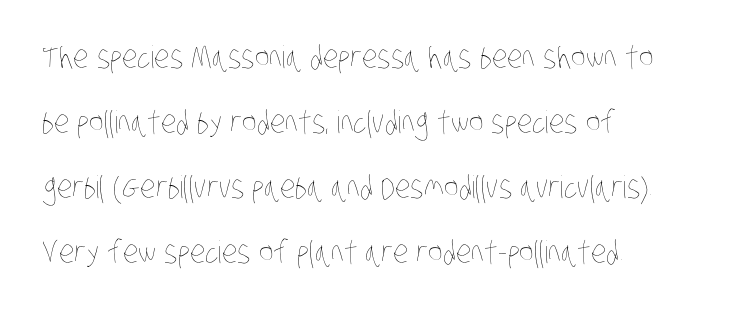
Loosely led — the rows are spread out. Looks like regular typesetting: each glyph gets only the width it needs. Compared with typical body copy, the letter spacing here is the same. Notice how the passage keeps a crisp vertical edge on the left only. Is this a heavy cut? Hardly; it is regular or lighter.
